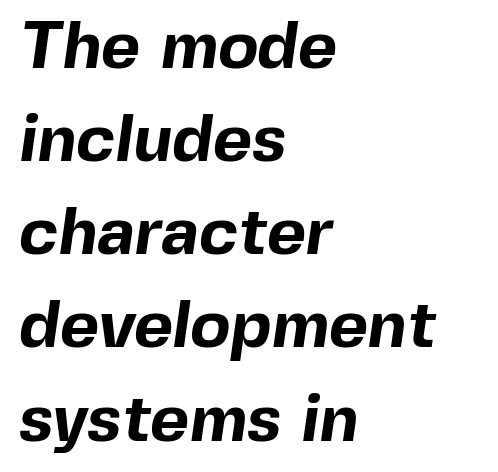
{"serif": "no", "bold": "yes", "weight": "bold", "width": "normal", "x_height": "medium", "monospaced": "no", "underline": "no", "align": "left", "line_spacing": "normal", "line_spacing_ratio": 1.39, "letter_spacing": "normal", "letter_spacing_em": 0.0, "glyph_px": 67}
